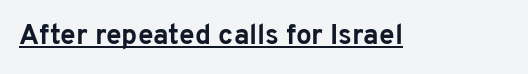
These lines are composed in type without serifs. How are the letters spaced? Ordinarily, with no added tracking. Caption: bold face, heavy strokes. This is underlined copy, the kind a proofreader might mark for attention. This sample uses an upright cut, with every glyph sitting square on the baseline. Each letter keeps its own natural width here, so spacing adapts to shape.
